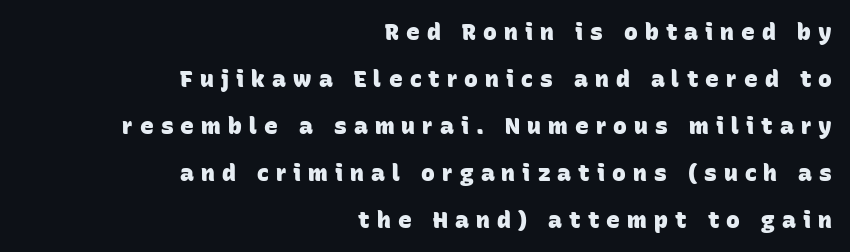
Q: Is the text bold? A: Yes.
Q: Is the text underlined? A: No.
Q: How is the paragraph aligned? A: Right-aligned.
Q: Is the spacing between letters normal or unusually wide? A: Unusually wide.
Q: Is the spacing between lines tight, normal or loose? A: Loose.
